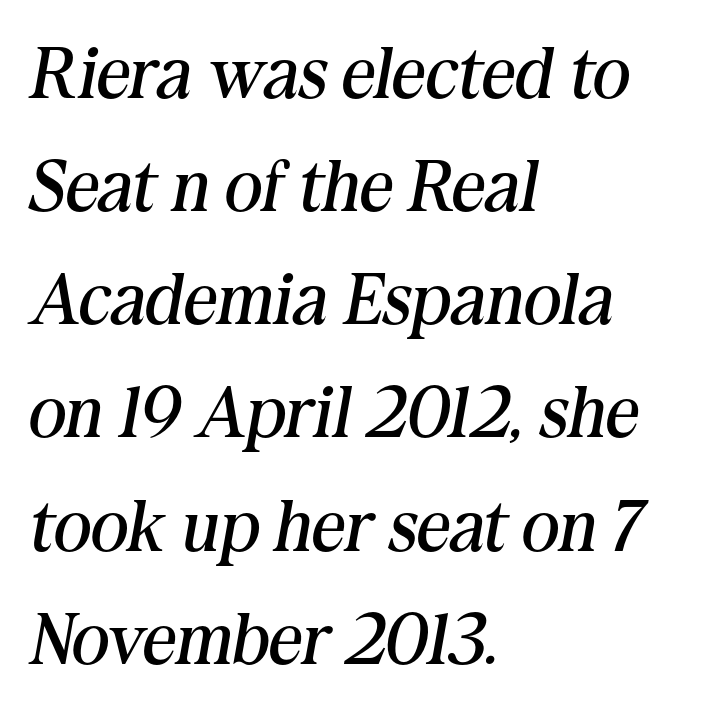
The image shows 73 px regular-weight serif type, italic (leaning right); set left-aligned, normal line spacing (1.55x), normal letter spacing, not underlined; medium stroke contrast and a medium x-height.
